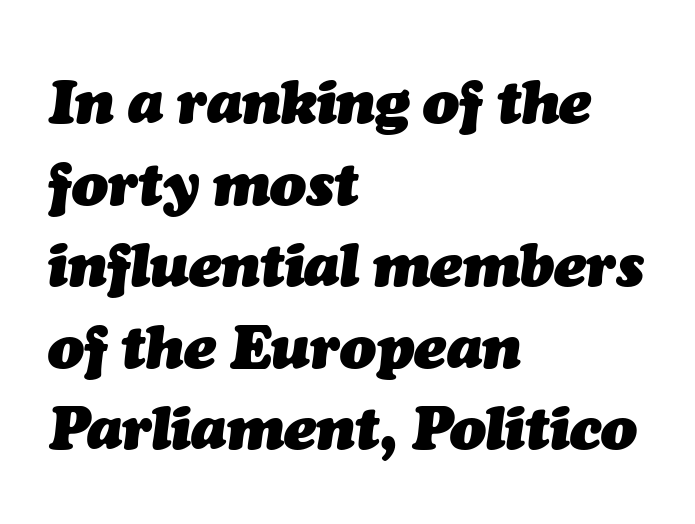
The image shows 60 px heavy type, italic (leaning right); set left-aligned, normal line spacing (1.36x), normal letter spacing, not underlined; medium stroke contrast and a medium x-height.
